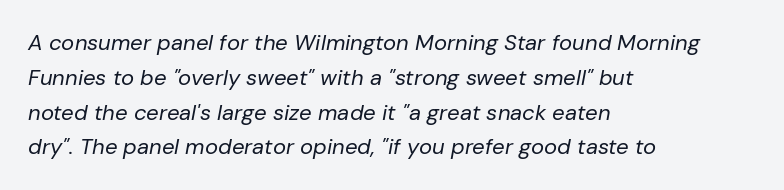
The image shows 22 px text type, italic (leaning right); set left-aligned, normal line spacing (1.58x), normal letter spacing, not underlined.
